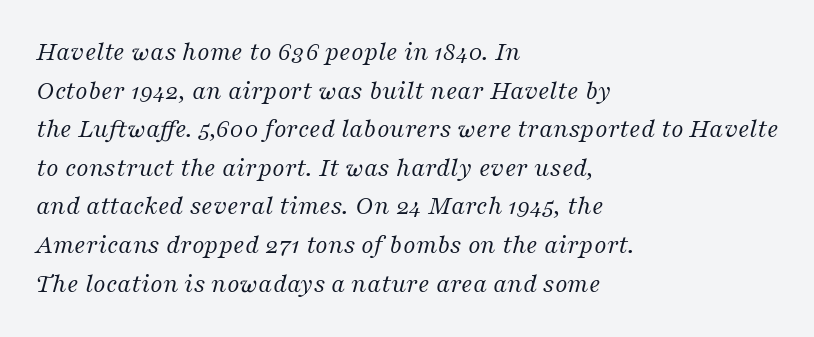
Q: Is the text bold? A: No.
Q: Is the text italic (slanted)? A: Yes, it leans right by about 16 degrees.
Q: Is the text underlined? A: No.
Q: How is the paragraph aligned? A: Left-aligned.
Q: Is the spacing between letters normal or unusually wide? A: Normal.
Q: Is the spacing between lines tight, normal or loose? A: Normal.
